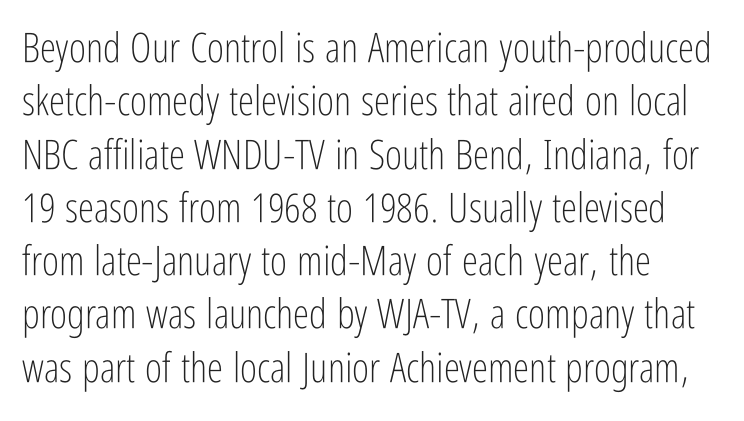
Q: Is the text bold? A: No.
Q: Is the text italic (slanted)? A: No, it is upright.
Q: Is the typeface a serif or a sans-serif typeface? A: Sans-serif.
Q: Is the text underlined? A: No.
Q: How is the paragraph aligned? A: Left-aligned.
Q: Is the spacing between letters normal or unusually wide? A: Normal.
Q: Is the spacing between lines tight, normal or loose? A: Normal.
Q: Width (condensed, normal, or wide)? A: Condensed.
Q: Stroke contrast? A: Low.
Q: x-height? A: Medium.
Q: Monospaced? A: No.
